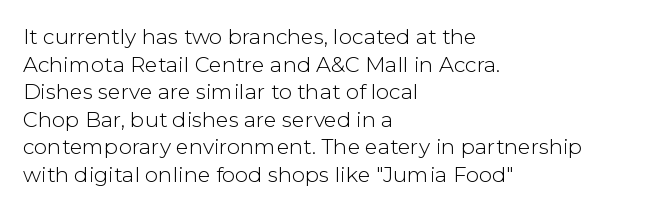
The image shows 21 px text type, upright; set left-aligned, normal line spacing (1.31x), normal letter spacing, not underlined.
